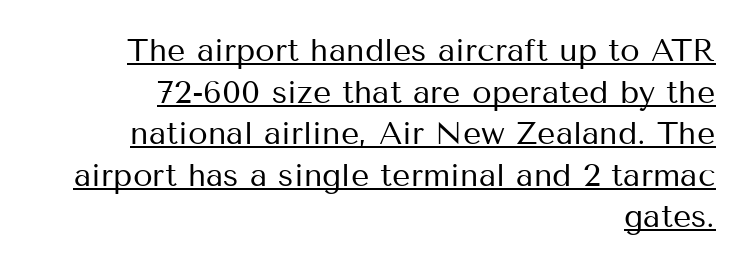
Look at the bottom of the vertical strokes: they stop flat, with no serifs. Reading down the column, the eye jumps a familiar distance to each next line. These lines are set flush right with a ragged left edge. A typesetter would call this proportional, since set widths differ per character.
